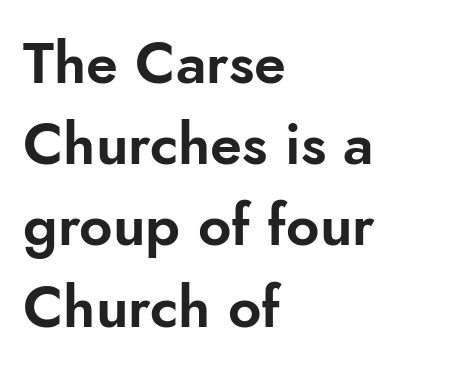
The image shows 58 px sans-serif type, upright; set left-aligned, normal line spacing (1.4x), normal letter spacing, not underlined; low stroke contrast and a small x-height.
